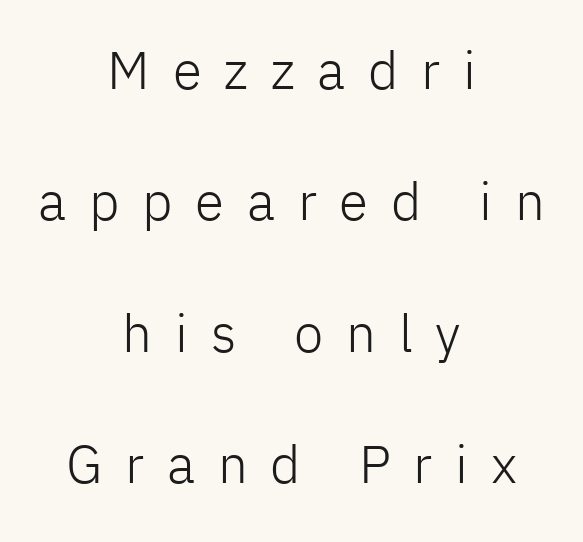
Q: Is the text bold? A: No.
Q: Is the text italic (slanted)? A: No, it is upright.
Q: Is the typeface a serif or a sans-serif typeface? A: Sans-serif.
Q: Is the text underlined? A: No.
Q: How is the paragraph aligned? A: Centered.
Q: Is the spacing between letters normal or unusually wide? A: Unusually wide.
Q: Is the spacing between lines tight, normal or loose? A: Loose.
Q: Width (condensed, normal, or wide)? A: Normal.
Q: Stroke contrast? A: Low.
Q: x-height? A: Medium.
Q: Monospaced? A: No.
